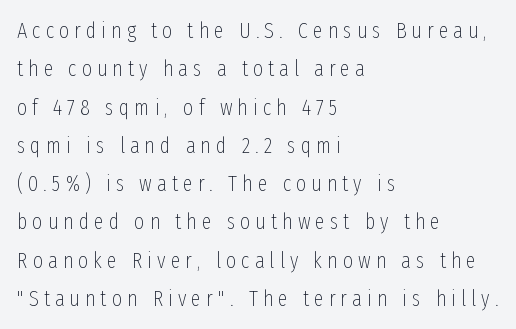
The image shows 22 px text type, upright; set left-aligned, line spacing 1.74x, unusually wide letter spacing (+0.23 em), not underlined.
